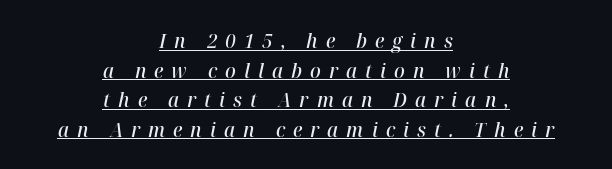
You could only call the tracking loose — the letters float apart. Short and long lines alike share a common midpoint. A rule runs beneath these lines of type. Does the leading feel generous? No, just average.
